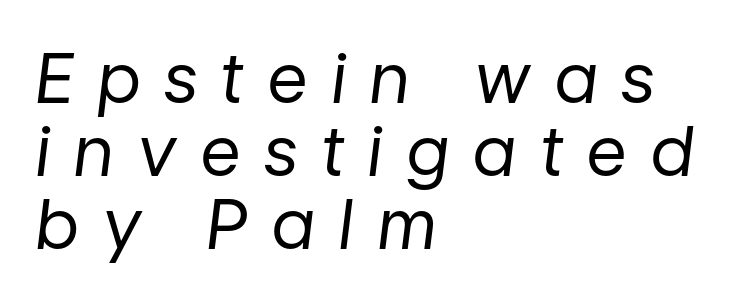
Q: Is the text bold? A: No.
Q: Is the text italic (slanted)? A: Yes, it leans right by about 7 degrees.
Q: Is the text underlined? A: No.
Q: How is the paragraph aligned? A: Left-aligned.
Q: Is the spacing between letters normal or unusually wide? A: Unusually wide.
Q: Is the spacing between lines tight, normal or loose? A: Tight.
Q: Width (condensed, normal, or wide)? A: Normal.
Q: Stroke contrast? A: Low.
Q: x-height? A: Medium.
Q: Monospaced? A: No.
